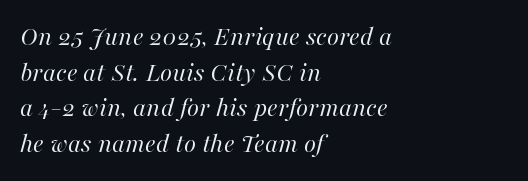
The weight tops out at a normal text grade. Rule under the text: the space is simply empty. There is no visible air inserted between adjacent glyphs. Is there much room between lines? A standard amount, neither cramped nor airy.
